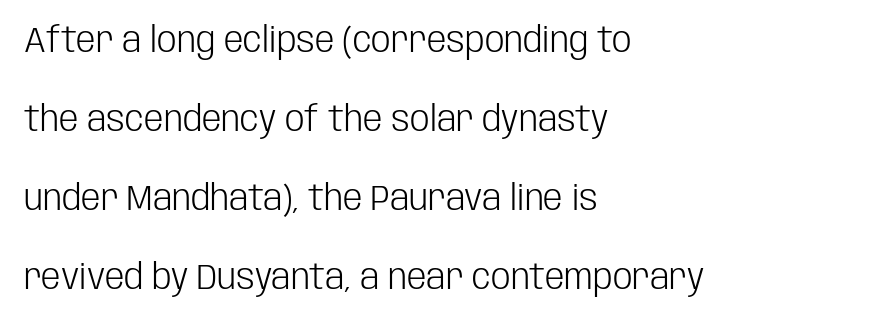
Q: Is the text bold? A: No.
Q: Is the text italic (slanted)? A: No, it is upright.
Q: Is the typeface a serif or a sans-serif typeface? A: Sans-serif.
Q: Is the text underlined? A: No.
Q: How is the paragraph aligned? A: Left-aligned.
Q: Is the spacing between letters normal or unusually wide? A: Normal.
Q: Is the spacing between lines tight, normal or loose? A: Loose.
Q: Width (condensed, normal, or wide)? A: Condensed.
Q: Stroke contrast? A: Low.
Q: x-height? A: Large.
Q: Monospaced? A: No.
